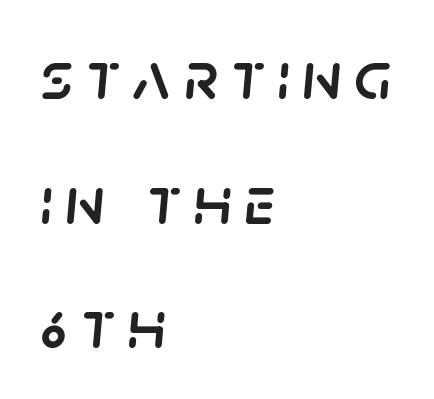
Q: Is the text italic (slanted)? A: Yes, it leans right by about 5 degrees.
Q: Is the text underlined? A: No.
Q: How is the paragraph aligned? A: Left-aligned.
Q: Width (condensed, normal, or wide)? A: Normal.
Q: Stroke contrast? A: Low.
Q: x-height? A: Large.
Q: Monospaced? A: No.
